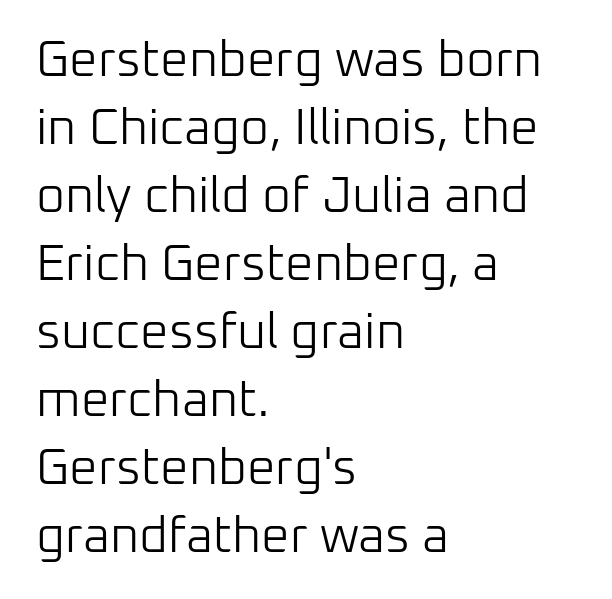
Successive baselines arrive at the customary interval. Proportional: the letters do not fall into vertical columns. The paragraph shown leans on its left margin. Ordinary non-slanted type is in use. Stems and bowls with no extra thickness — not bold. Honestly, there is no underline to notice here at all.
